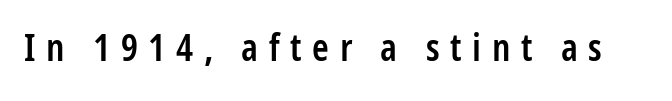
Q: Is the text bold? A: Semi-bold.
Q: Is the text italic (slanted)? A: No, it is upright.
Q: Is the typeface a serif or a sans-serif typeface? A: Sans-serif.
Q: Is the text underlined? A: No.
Q: Is the spacing between letters normal or unusually wide? A: Unusually wide.
Q: Width (condensed, normal, or wide)? A: Condensed.
Q: Stroke contrast? A: Low.
Q: x-height? A: Medium.
Q: Monospaced? A: No.
